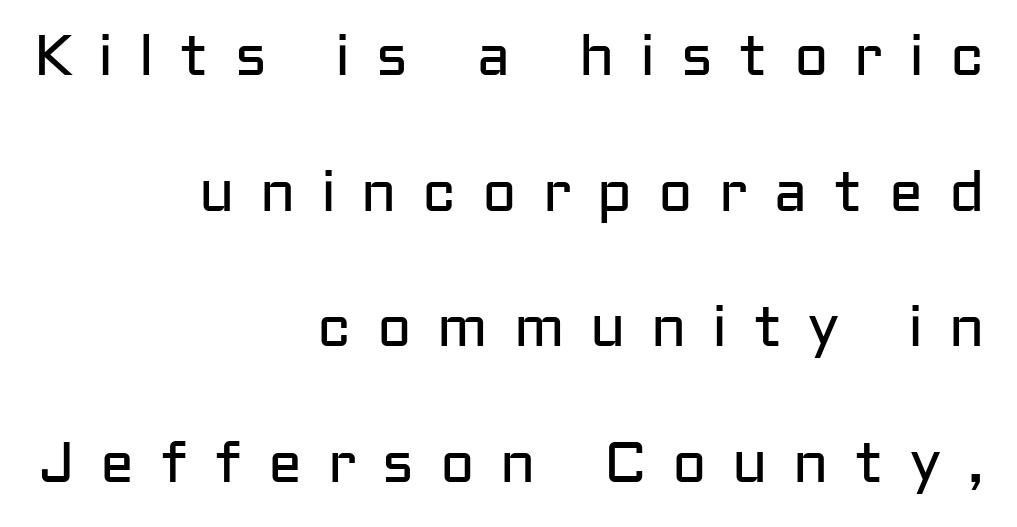
The image shows 57 px regular-weight sans-serif type, upright; set right-aligned, loose line spacing (2.38x), unusually wide letter spacing (+0.45 em), not underlined; low stroke contrast and a medium x-height.
